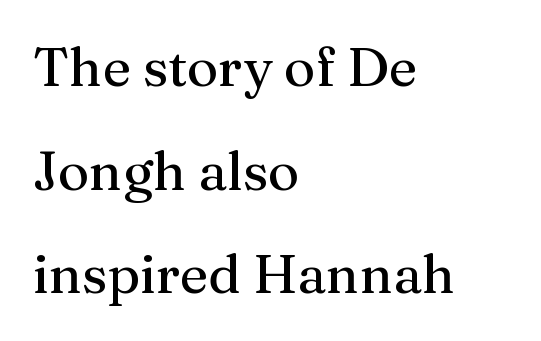
Q: Is the text italic (slanted)? A: No, it is upright.
Q: Is the typeface a serif or a sans-serif typeface? A: Serif.
Q: Is the text underlined? A: No.
Q: How is the paragraph aligned? A: Left-aligned.
Q: Is the spacing between letters normal or unusually wide? A: Normal.
Q: Is the spacing between lines tight, normal or loose? A: Loose.
Q: Width (condensed, normal, or wide)? A: Normal.
Q: Stroke contrast? A: Medium.
Q: x-height? A: Medium.
Q: Monospaced? A: No.
